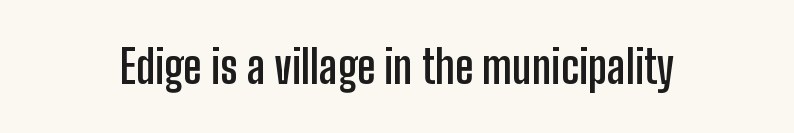
{"serif": "no", "italic": "no", "bold": "yes", "weight": "semibold", "width": "condensed", "stroke_contrast": "low", "x_height": "medium", "monospaced": "no", "underline": "no", "letter_spacing": "normal", "letter_spacing_em": 0.0, "glyph_px": 45}
